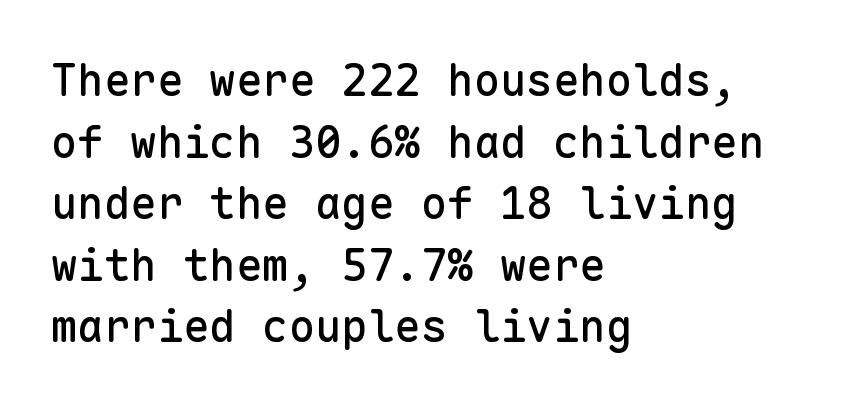
The image shows 44 px sans-serif type, upright, monospaced; set left-aligned, normal line spacing (1.4x), normal letter spacing, not underlined; low stroke contrast and a medium x-height.
